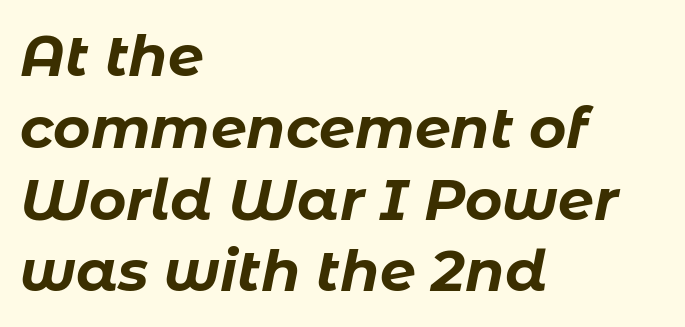
The image shows 57 px bold type, italic (leaning right); set left-aligned, normal line spacing (1.26x), normal letter spacing, not underlined; low stroke contrast and a medium x-height.
